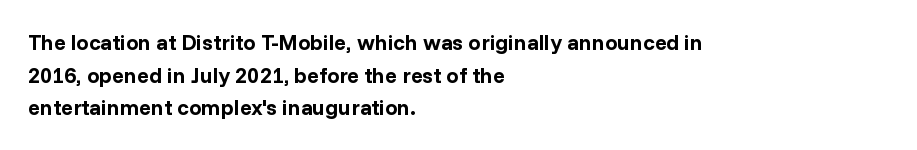
The letters stand straight up with perfectly vertical stems. Vertical spacing — default. Beneath every word, the page is bare. Typeset ragged right — the left edge is the straight one.
